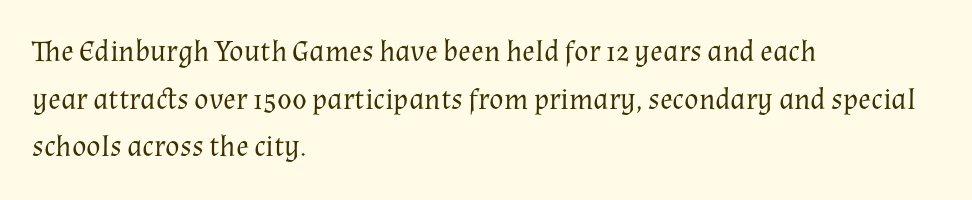
The image shows 30 px regular-weight serif type, upright; set left-aligned, normal line spacing (1.59x), normal letter spacing, not underlined; medium stroke contrast and a medium x-height.
